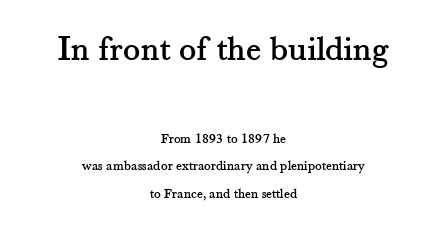
{"serif": "yes", "italic": "no", "width": "normal", "stroke_contrast": "medium", "x_height": "small", "monospaced": "no", "underline": "no", "align": "center", "line_spacing": "loose", "line_spacing_ratio": 1.95, "letter_spacing": "normal", "letter_spacing_em": 0.0, "larger_block": "first", "size_ratio": 2.57, "glyph_px": 36}
